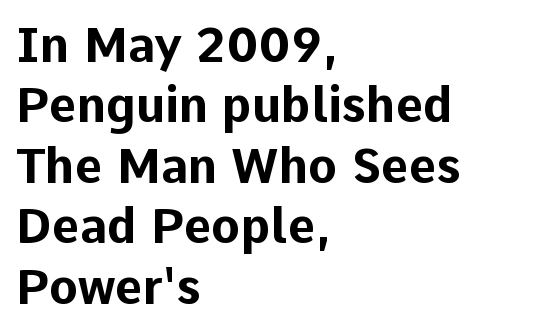
Q: Is the text bold? A: Yes.
Q: Is the text italic (slanted)? A: No, it is upright.
Q: Is the typeface a serif or a sans-serif typeface? A: Sans-serif.
Q: Is the text underlined? A: No.
Q: How is the paragraph aligned? A: Left-aligned.
Q: Is the spacing between letters normal or unusually wide? A: Normal.
Q: Is the spacing between lines tight, normal or loose? A: Normal.
Q: Width (condensed, normal, or wide)? A: Normal.
Q: Stroke contrast? A: Low.
Q: x-height? A: Medium.
Q: Monospaced? A: No.
